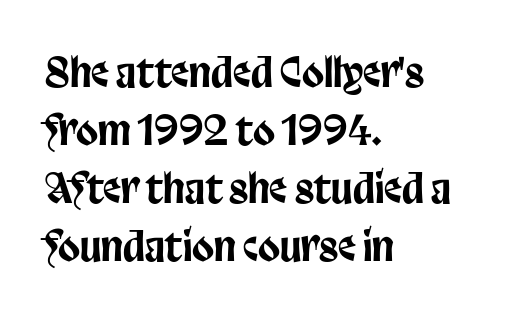
The image shows 40 px condensed sans-serif type, upright; set left-aligned, normal line spacing (1.45x), normal letter spacing, not underlined; low stroke contrast and a large x-height.
